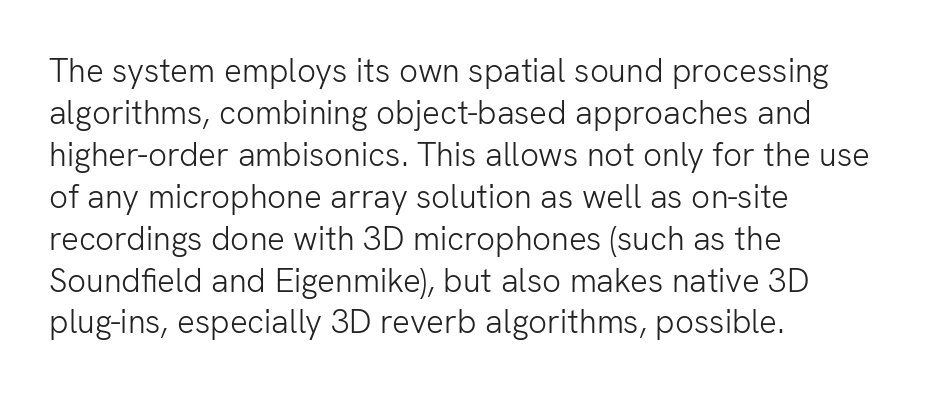
The image shows 33 px light sans-serif type, upright; set left-aligned, normal line spacing (1.27x), normal letter spacing, not underlined; low stroke contrast and a medium x-height.
